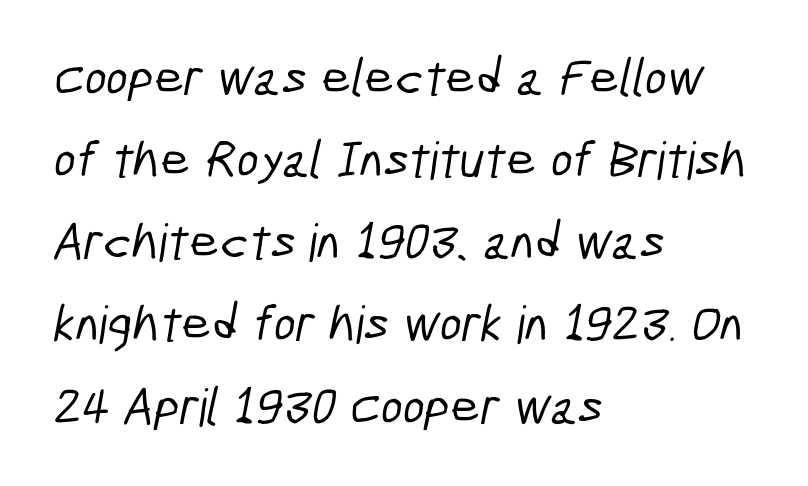
The image shows 52 px condensed sans-serif type; set left-aligned, normal line spacing (1.58x), normal letter spacing, not underlined; low stroke contrast and a medium x-height.
